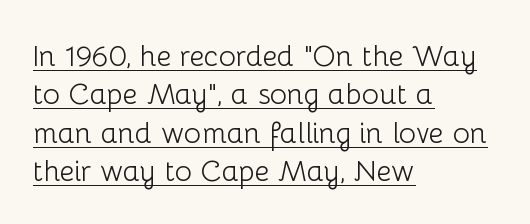
The image shows 29 px light sans-serif type, upright; set left-aligned, normal line spacing (1.32x), normal letter spacing, underlined; low stroke contrast and a medium x-height.
